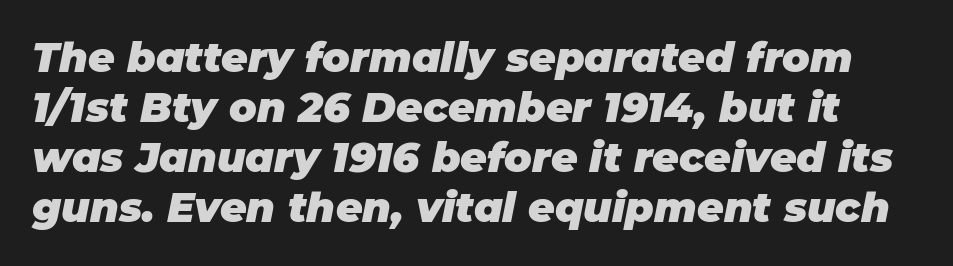
{"italic": "yes", "lean": "right", "slant_degrees": 11, "bold": "yes", "weight": "heavy", "width": "normal", "stroke_contrast": "low", "x_height": "large", "monospaced": "no", "underline": "no", "line_spacing_ratio": 1.22, "letter_spacing": "normal", "letter_spacing_em": 0.0, "glyph_px": 41}
